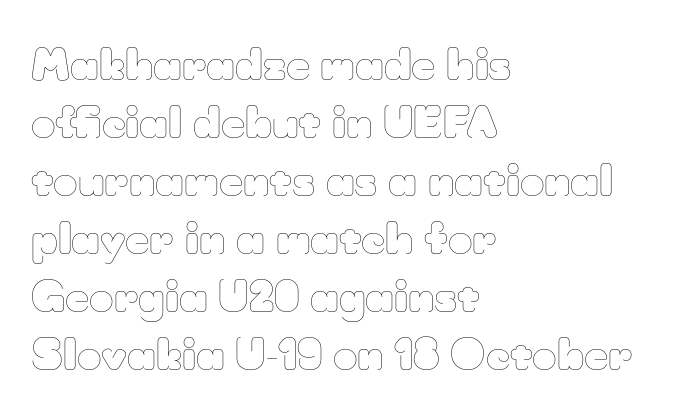
The image shows 42 px thin type, upright; set left-aligned, normal line spacing (1.38x), normal letter spacing, not underlined; low stroke contrast and a small x-height.
